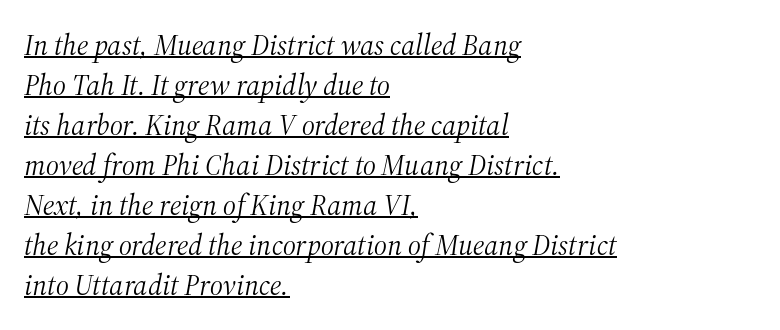
The image shows 29 px light serif type, italic (leaning right); set left-aligned, normal line spacing (1.38x), normal letter spacing, underlined; medium stroke contrast and a medium x-height.
